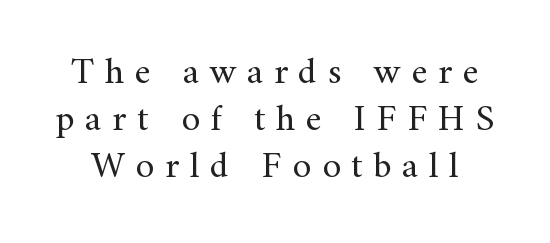
Q: Is the text bold? A: No.
Q: Is the text italic (slanted)? A: No, it is upright.
Q: Is the typeface a serif or a sans-serif typeface? A: Serif.
Q: Is the text underlined? A: No.
Q: Is the spacing between letters normal or unusually wide? A: Unusually wide.
Q: Width (condensed, normal, or wide)? A: Normal.
Q: Stroke contrast? A: Medium.
Q: x-height? A: Small.
Q: Monospaced? A: No.
